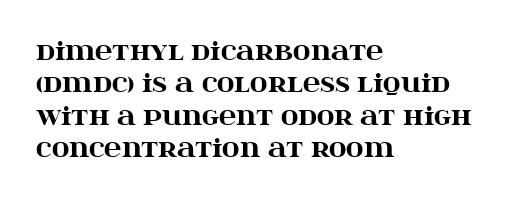
Q: Is the text bold? A: Yes.
Q: Is the text italic (slanted)? A: No, it is upright.
Q: Is the text underlined? A: No.
Q: How is the paragraph aligned? A: Left-aligned.
Q: Is the spacing between letters normal or unusually wide? A: Normal.
Q: Is the spacing between lines tight, normal or loose? A: Normal.
